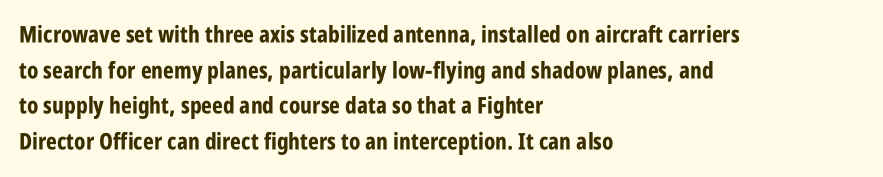
Q: Is the text bold? A: Yes.
Q: Is the text italic (slanted)? A: No, it is upright.
Q: Is the text underlined? A: No.
Q: How is the paragraph aligned? A: Left-aligned.
Q: Is the spacing between letters normal or unusually wide? A: Normal.
Q: Is the spacing between lines tight, normal or loose? A: Normal.
